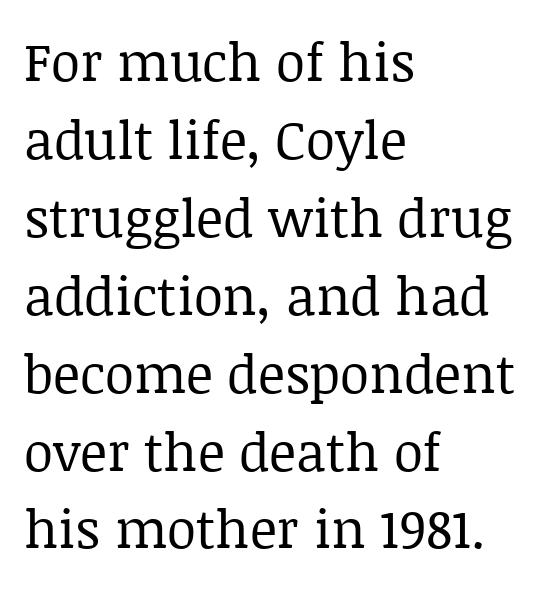
The image shows 53 px regular-weight serif type, upright; set left-aligned, normal line spacing (1.47x), normal letter spacing, not underlined; low stroke contrast and a large x-height.
